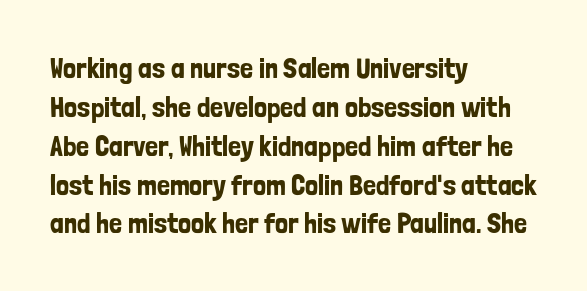
Note: no serifs on the glyphs. Has an underline been added? It has not. A typesetter would call this zero additional tracking. These lines are rendered in a variable-pitch font. The block of text has a typical density, with ordinary space between rows.
